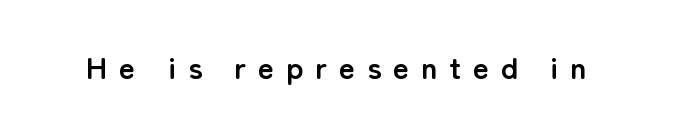
Compared with an ordinary text face, these strokes are far heavier — a full bold. Is the letter spacing exaggerated? Yes — the characters are pushed far apart. Italic: no, the glyphs are upright roman. The designer went with a sans here, leaving each stem footless.
